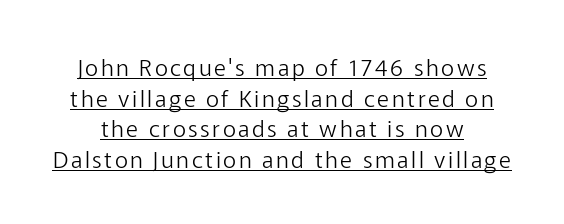
Stems and bowls with no extra thickness — not bold. The font's upright variant was chosen for this text. Caption: lettering with a line underneath. How would I describe the line gaps? Plain and ordinary.
